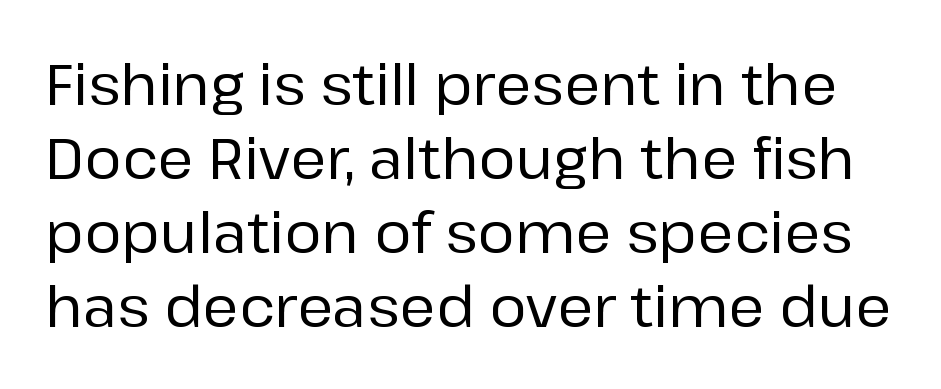
{"serif": "no", "italic": "no", "width": "normal", "stroke_contrast": "low", "x_height": "medium", "monospaced": "no", "underline": "no", "line_spacing": "normal", "line_spacing_ratio": 1.32, "letter_spacing": "normal", "letter_spacing_em": 0.0, "glyph_px": 56}
